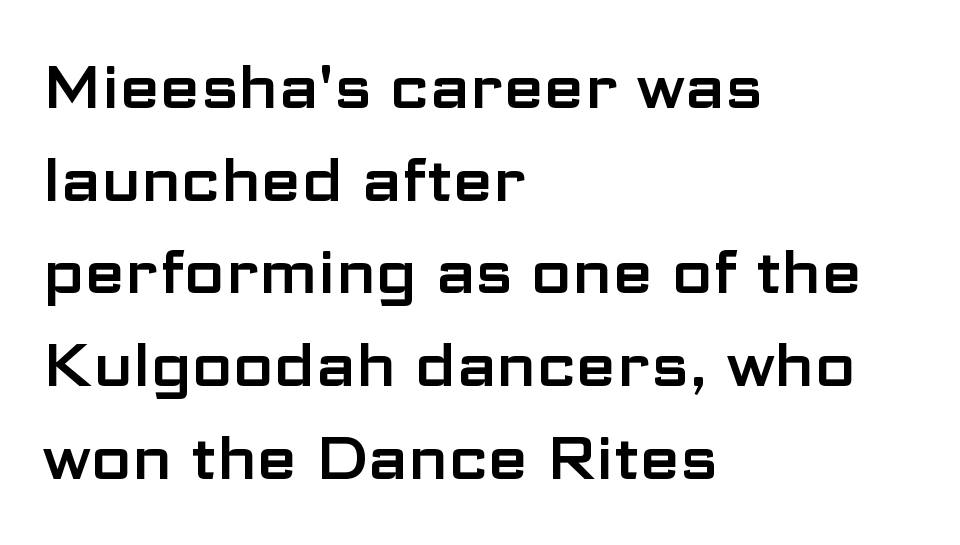
The image shows 59 px wide sans-serif type, upright; set left-aligned, normal line spacing (1.57x), normal letter spacing, not underlined; low stroke contrast and a medium x-height.
